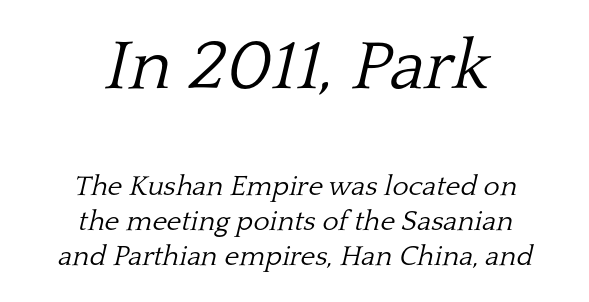
The image shows 70 px light serif type, italic (leaning right); set centered, normal line spacing (1.25x), normal letter spacing, not underlined; the first (top) block is 2.5x larger; low stroke contrast and a medium x-height.
